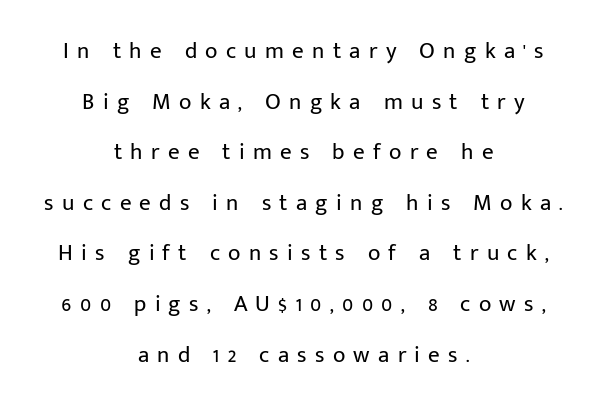
Q: Is the text bold? A: No.
Q: Is the text italic (slanted)? A: No, it is upright.
Q: Is the text underlined? A: No.
Q: How is the paragraph aligned? A: Centered.
Q: Is the spacing between letters normal or unusually wide? A: Unusually wide.
Q: Is the spacing between lines tight, normal or loose? A: Loose.
